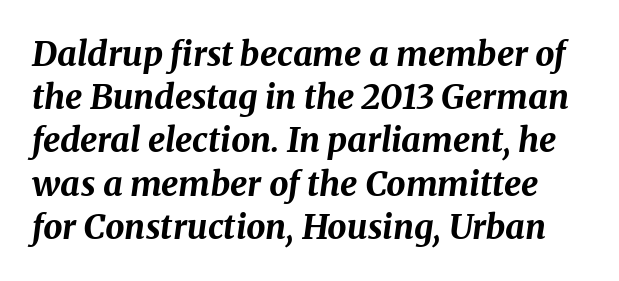
Letters rest on an invisible, unmarked baseline. The gaps between neighbouring characters are ordinary and unremarkable. The face used here is proportionally spaced, like ordinary book or web type. A dark, heavy texture on the line: the type is bold. Evenly set lines give the paragraph a standard silhouette.
